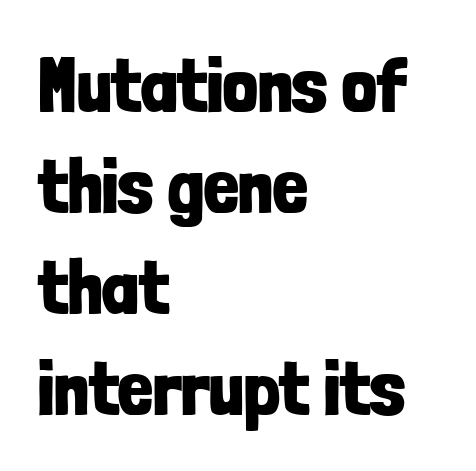
The area under the type is left untouched. Italic: no, the glyphs are upright roman. The passage shown has conventional tracking throughout. Is this a fixed-width face? No — the glyphs have proportional, varying widths. Grotesque or geometric, the face here clearly has no serifs. Is the block centered? No — it sits flush against the left margin.
